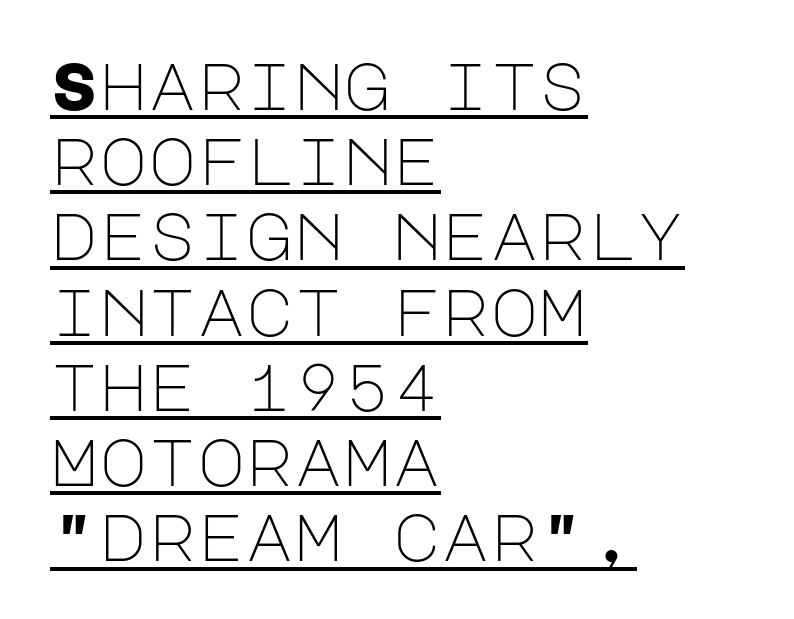
Serifs: no, the terminals of the letterforms are clean. Visually the block forms a straight wall on the left and a jagged coastline on the right. The letters sit at their default tracking, neither squeezed nor spread. Each line of the rendering has a horizontal stroke beneath the glyphs. Regarding leading, the lines here are crowded together. Tall strokes in this sample are plumb rather than angled.
